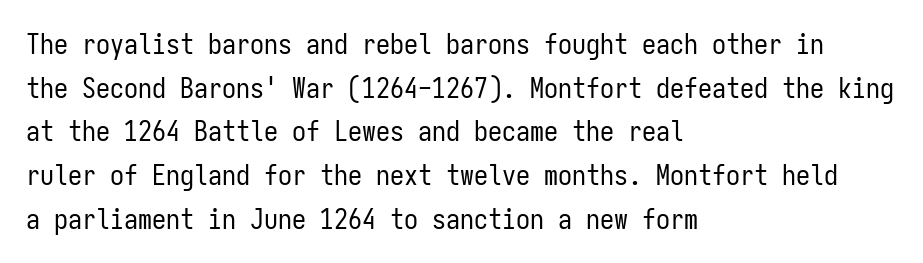
{"serif": "no", "italic": "no", "bold": "no", "weight": "regular", "width": "condensed", "stroke_contrast": "low", "x_height": "medium", "monospaced": "yes", "underline": "no", "align": "left", "line_spacing": "normal", "line_spacing_ratio": 1.56, "letter_spacing": "normal", "letter_spacing_em": 0.0, "glyph_px": 28}
